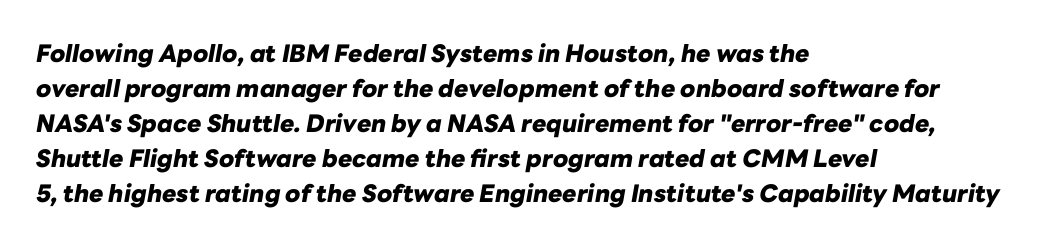
Q: Is the text bold? A: Yes.
Q: Is the text italic (slanted)? A: Yes, it leans right by about 10 degrees.
Q: Is the text underlined? A: No.
Q: How is the paragraph aligned? A: Left-aligned.
Q: Is the spacing between letters normal or unusually wide? A: Normal.
Q: Is the spacing between lines tight, normal or loose? A: Normal.
